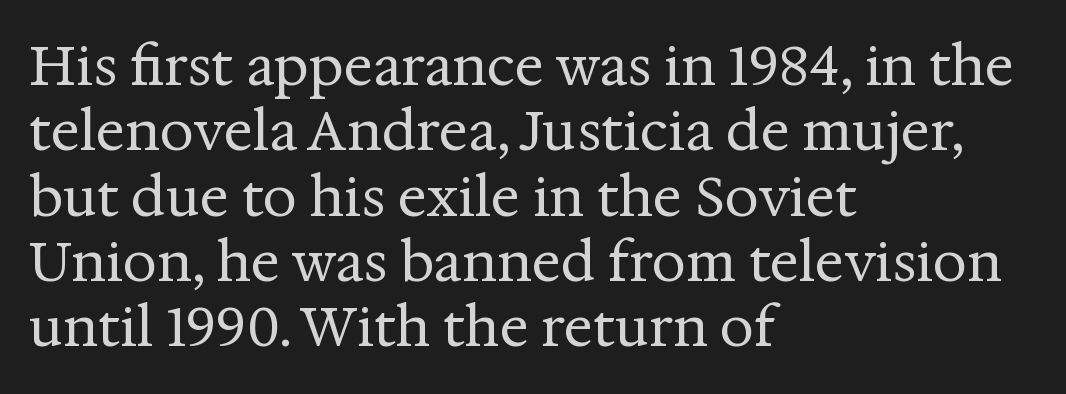
{"serif": "yes", "italic": "no", "bold": "no", "weight": "regular", "width": "normal", "stroke_contrast": "medium", "x_height": "medium", "monospaced": "no", "underline": "no", "align": "left", "line_spacing_ratio": 1.21, "letter_spacing": "normal", "letter_spacing_em": 0.0, "glyph_px": 54}
